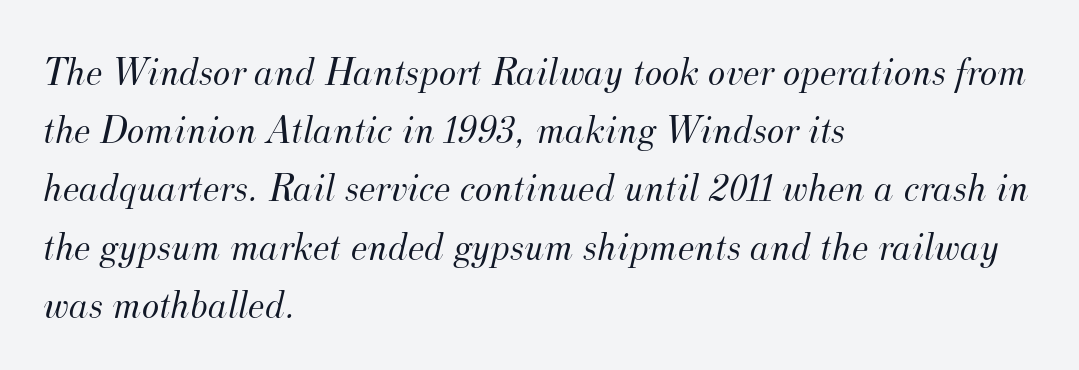
No extra tracking has been applied to these lines. The foot of each line stays bare and open. Character widths vary here, with narrow letters taking less room than wide ones. A typesetter would label this face a serif. Heft: none added — not bold. Left-aligned paragraph, ragged on the right.
